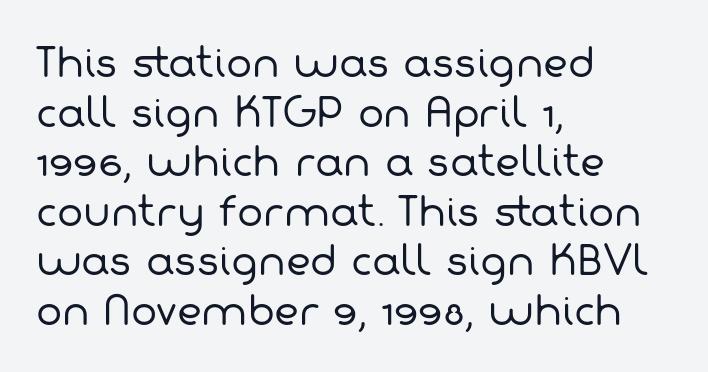
Q: Is the text bold? A: No.
Q: Is the typeface a serif or a sans-serif typeface? A: Sans-serif.
Q: Is the text underlined? A: No.
Q: How is the paragraph aligned? A: Left-aligned.
Q: Is the spacing between letters normal or unusually wide? A: Normal.
Q: Is the spacing between lines tight, normal or loose? A: Normal.
Q: Width (condensed, normal, or wide)? A: Normal.
Q: Stroke contrast? A: Low.
Q: x-height? A: Medium.
Q: Monospaced? A: No.
